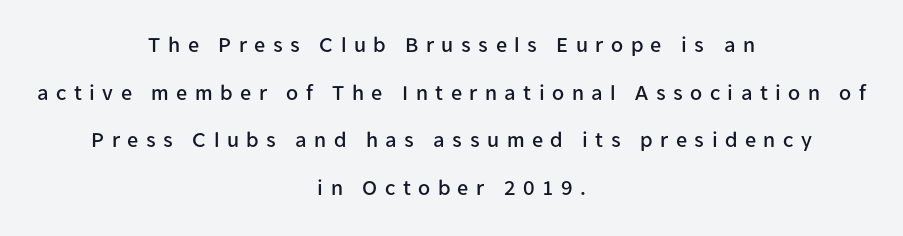
Vertical spacing — loose. It's the straight-up-and-down kind of type. The passage is arranged like a title page — every line centered. Tracking here is generous; glyphs stand well apart from one another. The glyphs are unaccompanied by any horizontal stroke below them.
